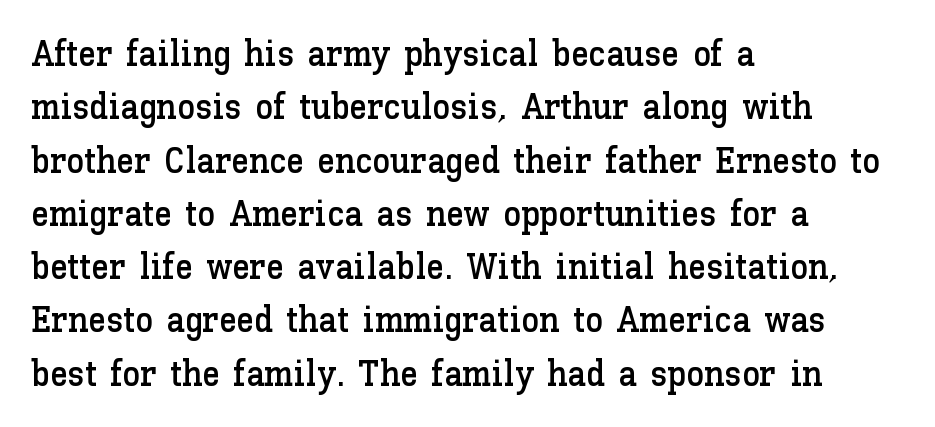
Short and long lines alike share a common starting point at left. Each word holds together tightly as a unit, with standard inter-letter gaps. Do the letters lean? They stand straight. Quick note: interline space is typical. The face used here is proportionally spaced, like ordinary book or web type. The words here are not underlined.
